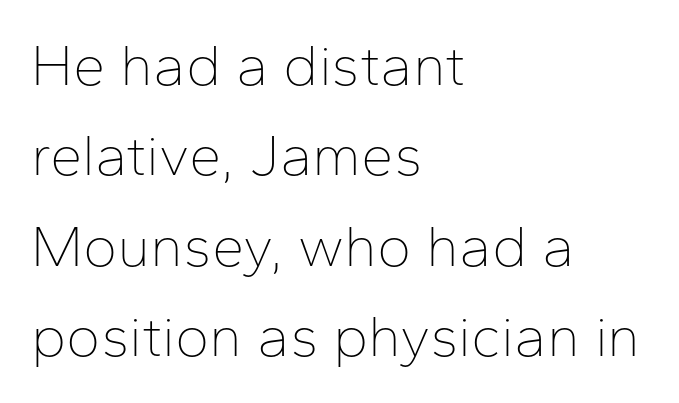
Q: Is the text bold? A: No.
Q: Is the text italic (slanted)? A: No, it is upright.
Q: Is the typeface a serif or a sans-serif typeface? A: Sans-serif.
Q: Is the text underlined? A: No.
Q: How is the paragraph aligned? A: Left-aligned.
Q: Is the spacing between letters normal or unusually wide? A: Normal.
Q: Is the spacing between lines tight, normal or loose? A: Normal.
Q: Width (condensed, normal, or wide)? A: Normal.
Q: Stroke contrast? A: Low.
Q: x-height? A: Medium.
Q: Monospaced? A: No.
